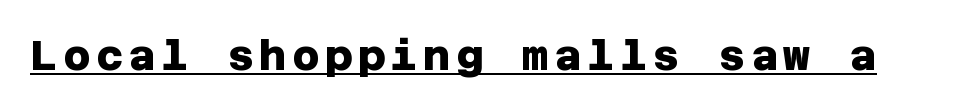
The image shows 42 px heavy sans-serif type; set underlined; low stroke contrast and a large x-height.
